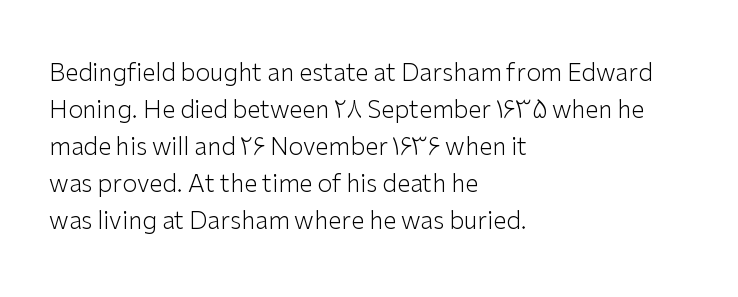
The image shows 24 px text type, upright; set left-aligned, normal line spacing (1.54x), normal letter spacing, not underlined.
